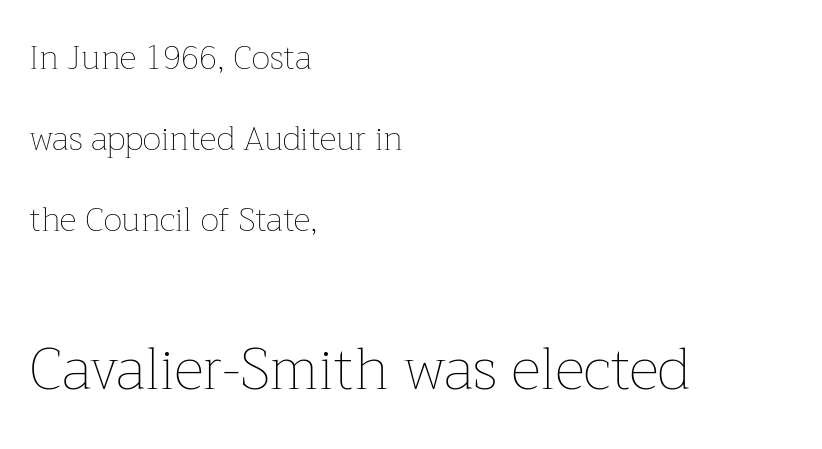
Q: Is the text bold? A: No.
Q: Is the text italic (slanted)? A: No, it is upright.
Q: Is the text underlined? A: No.
Q: How is the paragraph aligned? A: Left-aligned.
Q: Is the spacing between letters normal or unusually wide? A: Normal.
Q: Is the spacing between lines tight, normal or loose? A: Loose.
Q: Which block of text is set in a larger size, the first (top) or the second (bottom)? A: The second (bottom) one.
Q: Width (condensed, normal, or wide)? A: Normal.
Q: Stroke contrast? A: Low.
Q: x-height? A: Medium.
Q: Monospaced? A: No.
